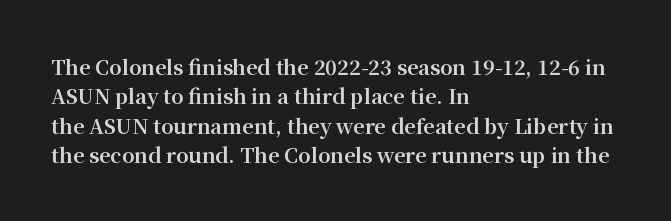
{"italic": "no", "bold": "yes", "underline": "no", "align": "left", "line_spacing": "normal", "line_spacing_ratio": 1.47, "letter_spacing": "normal", "letter_spacing_em": 0.0, "glyph_px": 20}
